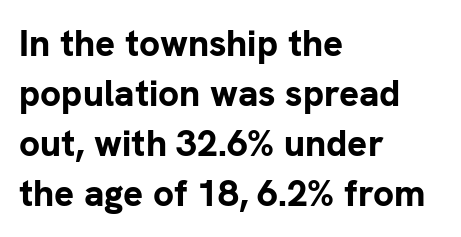
Quick note: interline space is typical. Ordinary non-slanted type is in use. Is the block centered? No — it sits flush against the left margin. Each letter's strokes conclude bluntly, with no projecting serifs.
